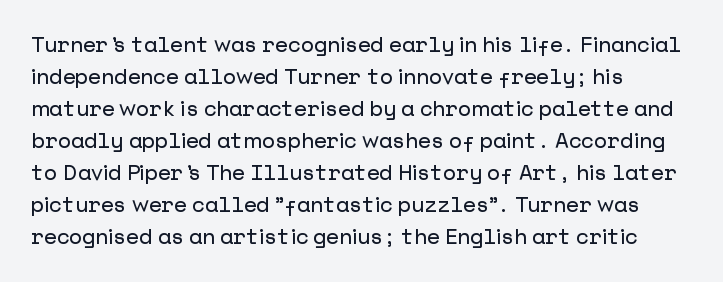
Spacing between characters is what you'd get straight out of the box. This sample is left-justified, so line endings fall wherever the words run out. Has an underline been added? It has not. Evenly set lines give the paragraph a standard silhouette. You can tell it's not italic because the verticals are truly vertical.
